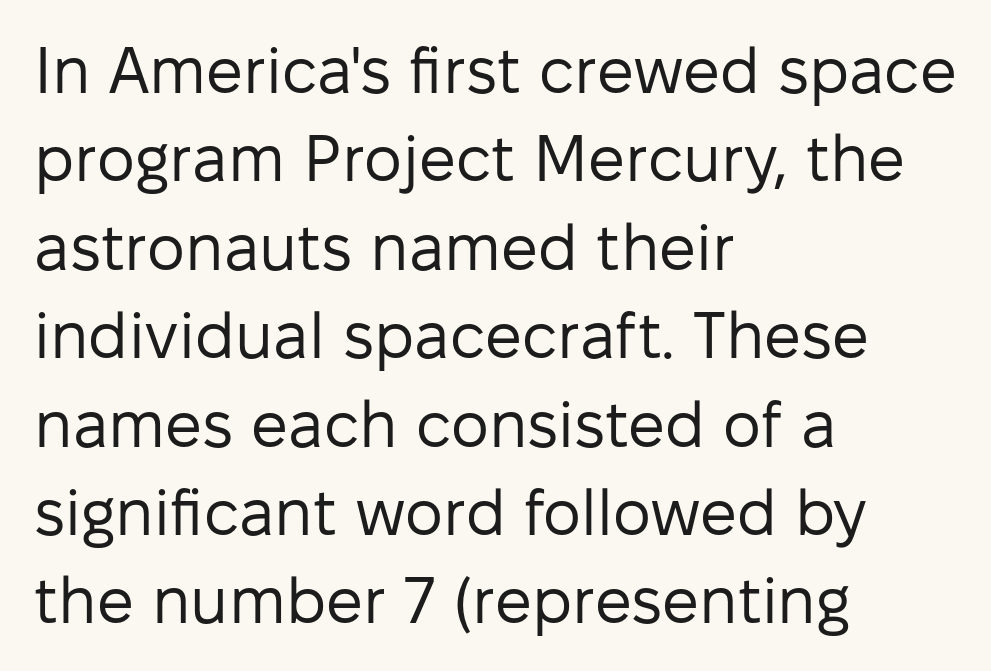
This sample uses an upright cut, with every glyph sitting square on the baseline. How are the letters spaced? Ordinarily, with no added tracking. The rows are spaced the way most documents space them. Layout note: lines flush left. The letters advance in unequal steps, a hallmark of proportional type. I'd call this a sans setting — the letters go barefoot.
